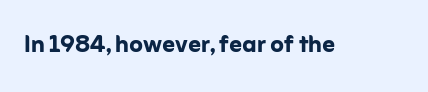
{"serif": "no", "italic": "no", "bold": "yes", "weight": "semibold", "width": "normal", "stroke_contrast": "low", "x_height": "medium", "monospaced": "no", "underline": "no", "letter_spacing": "normal", "letter_spacing_em": 0.0, "glyph_px": 31}
